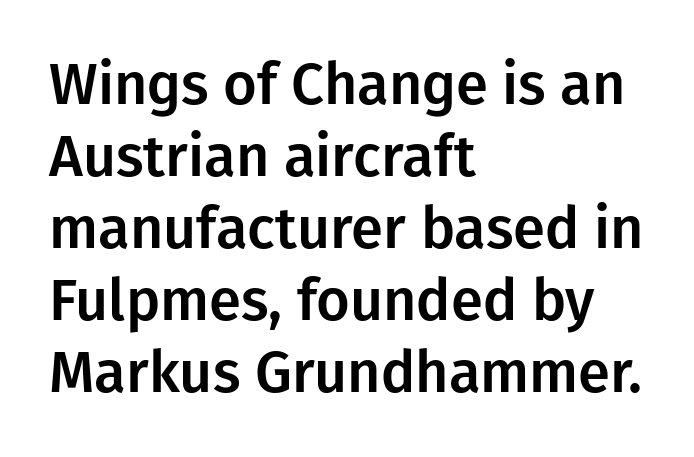
The image shows 58 px sans-serif type, upright; set left-aligned, line spacing 1.24x, normal letter spacing, not underlined; low stroke contrast and a medium x-height.
